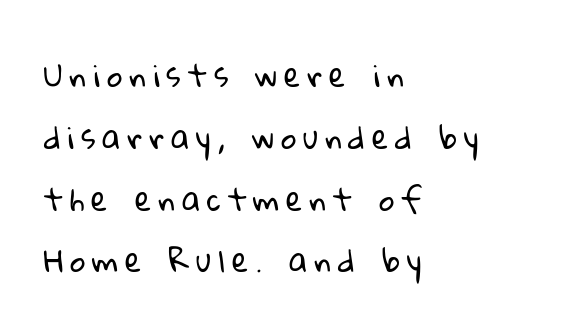
Think of a printed novel: that variable character pitch is what you see here. Successive baselines arrive slowly, with a big drop between each. The rendering shows plain stroke endings on the letterforms — a sans-serif design. Leftover space on each line is placed entirely after the last word. A typesetter would call this heavily tracked-out type. The weight tops out at a normal text grade.
